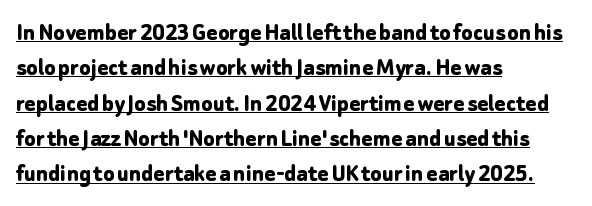
Q: Is the text bold? A: Yes.
Q: Is the text italic (slanted)? A: No, it is upright.
Q: Is the text underlined? A: Yes.
Q: How is the paragraph aligned? A: Left-aligned.
Q: Is the spacing between letters normal or unusually wide? A: Normal.
Q: Is the spacing between lines tight, normal or loose? A: Normal.
